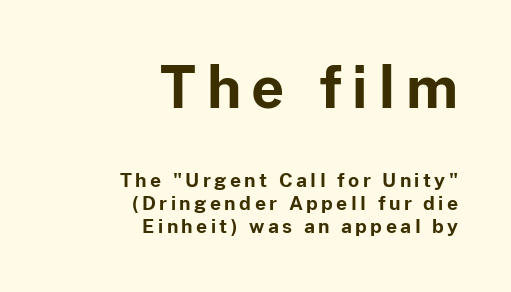
Character size in the leading block exceeds that of the trailing block. A bare baseline throughout the passage. What weight is shown? A full bold with thick strokes. A roman cut, with each character standing at attention. Is this a fixed-width face? No — the glyphs have proportional, varying widths. The lines in this sample share a right terminus and differ only in where they begin.
